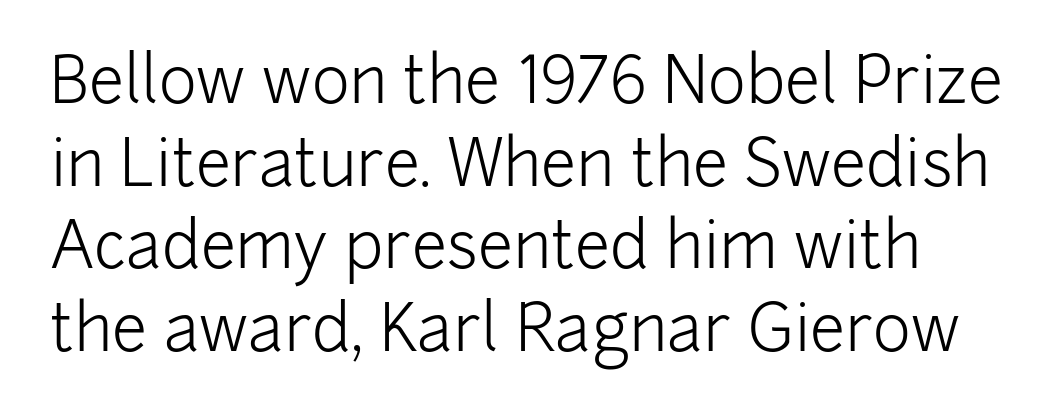
{"serif": "no", "italic": "no", "bold": "no", "weight": "light", "width": "normal", "stroke_contrast": "low", "x_height": "medium", "monospaced": "no", "underline": "no", "line_spacing": "normal", "line_spacing_ratio": 1.29, "letter_spacing": "normal", "letter_spacing_em": 0.0, "glyph_px": 64}
